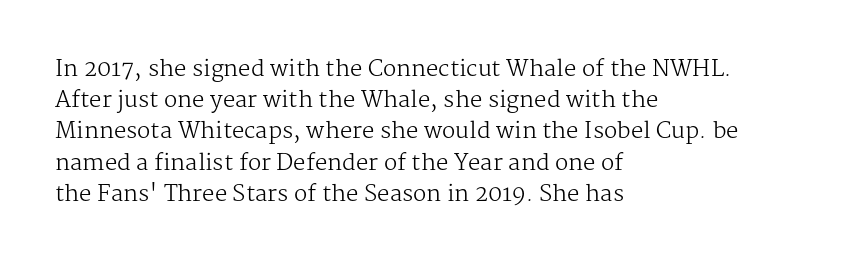
{"italic": "no", "bold": "no", "underline": "no", "align": "left", "line_spacing": "normal", "line_spacing_ratio": 1.42, "letter_spacing": "normal", "letter_spacing_em": 0.0, "glyph_px": 22}
